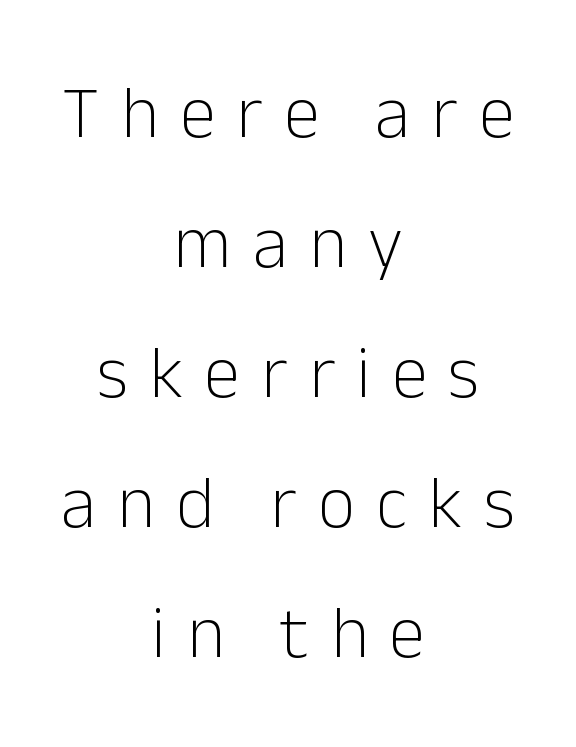
{"serif": "no", "italic": "no", "bold": "no", "weight": "light", "width": "normal", "stroke_contrast": "low", "x_height": "medium", "monospaced": "no", "underline": "no", "align": "center", "line_spacing_ratio": 1.78, "letter_spacing": "wide", "letter_spacing_em": 0.29, "glyph_px": 73}
